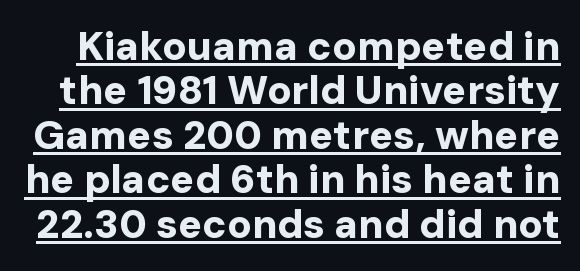
{"serif": "no", "italic": "no", "bold": "yes", "weight": "bold", "width": "normal", "stroke_contrast": "low", "x_height": "medium", "monospaced": "no", "underline": "yes", "line_spacing": "tight", "line_spacing_ratio": 1.11, "letter_spacing": "normal", "letter_spacing_em": 0.0, "glyph_px": 40}
